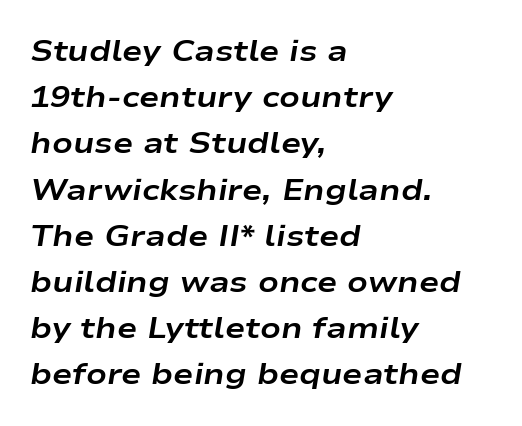
Q: Is the text bold? A: Yes.
Q: Is the text italic (slanted)? A: Yes, it leans right by about 9 degrees.
Q: Is the text underlined? A: No.
Q: How is the paragraph aligned? A: Left-aligned.
Q: Is the spacing between letters normal or unusually wide? A: Normal.
Q: Is the spacing between lines tight, normal or loose? A: Normal.
Q: Width (condensed, normal, or wide)? A: Wide.
Q: Stroke contrast? A: Low.
Q: x-height? A: Medium.
Q: Monospaced? A: No.
